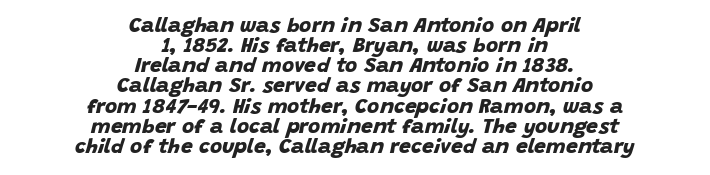
The image shows 21 px bold type; set centered, tight line spacing (0.96x), normal letter spacing, not underlined.
